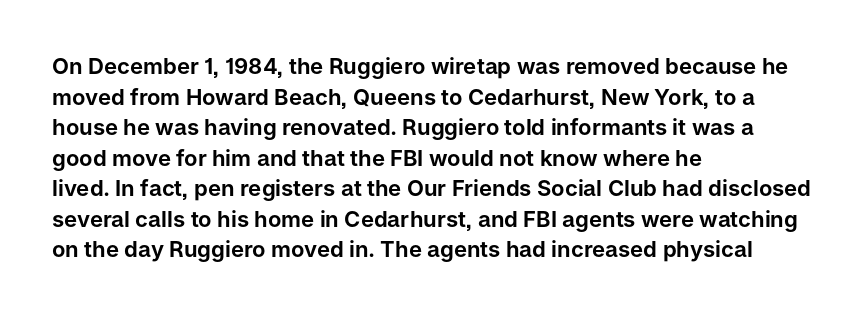
Q: Is the text italic (slanted)? A: No, it is upright.
Q: Is the text underlined? A: No.
Q: How is the paragraph aligned? A: Left-aligned.
Q: Is the spacing between letters normal or unusually wide? A: Normal.
Q: Is the spacing between lines tight, normal or loose? A: Normal.
